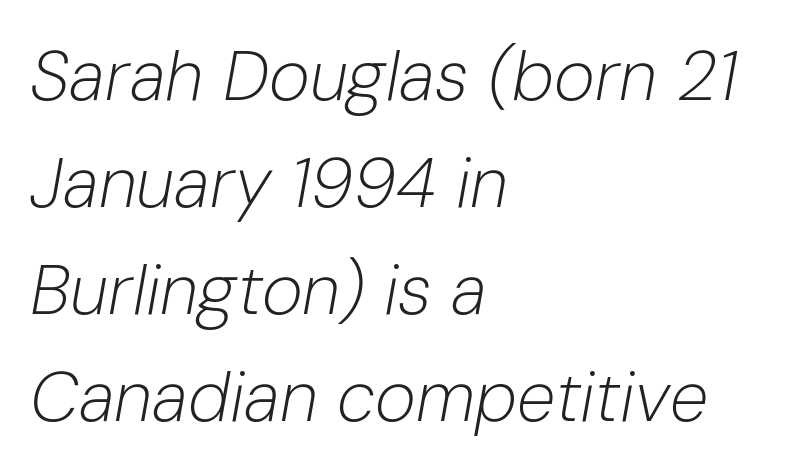
The letters sit at their default tracking, neither squeezed nor spread. The ragged edge is on the right, which tells us the setting is flush left. A quiet, ordinary-to-light weight characterises the typeface. Compared with ordinary roman type, these characters are visibly tilted. Does the leading feel generous? No, just average.
